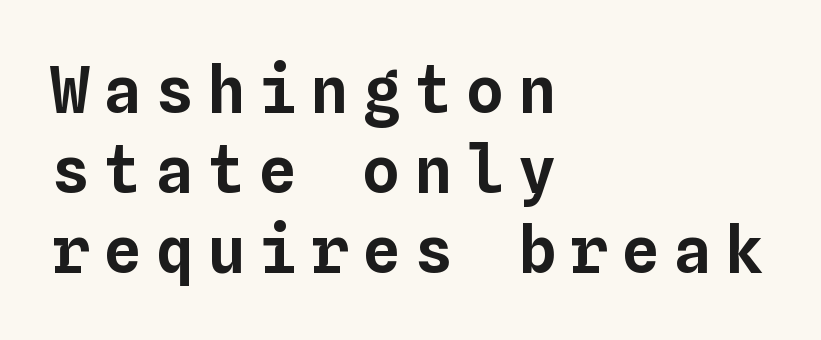
Line starts are locked; line ends wander. The type is letterspaced generously, with wide tracking. Descenders hang freely into open space. Leading: standard.
